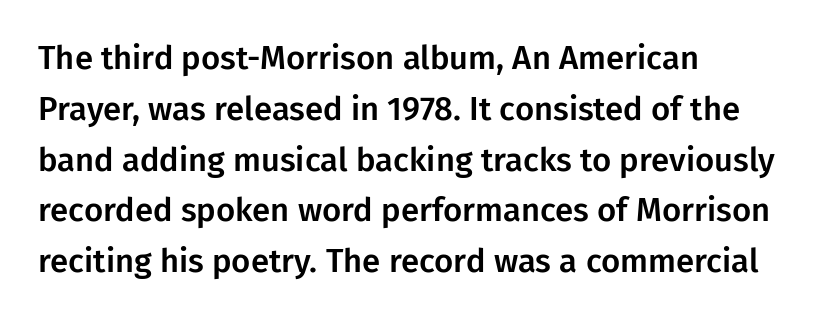
Any mark beneath the type? The region is blank. Leading: standard. The rendering uses natural spacing where letterforms have individual widths. Rendered with straight, roman letterforms. Type style note: lacks serifs.
